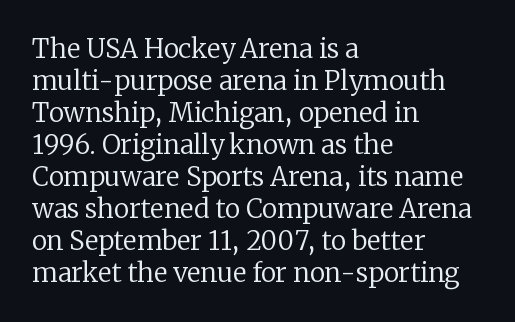
The image shows 26 px text type, upright; set left-aligned, line spacing 1.23x, normal letter spacing, not underlined.
